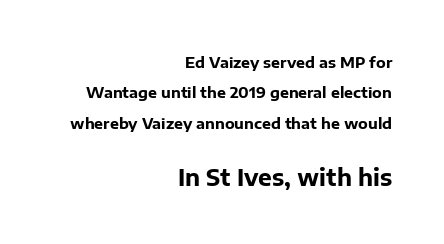
Words float on clear page, feet unadorned. The letters in the lower block stand taller than those in the block above. These lines stack with their right ends in a neat column. Is there any slant? The stems are plumb.
